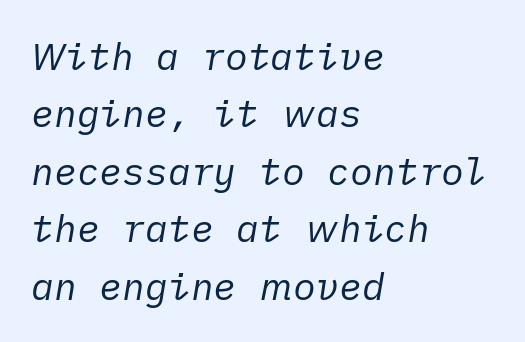
{"italic": "yes", "lean": "right", "slant_degrees": 10, "bold": "no", "weight": "regular", "width": "normal", "stroke_contrast": "low", "x_height": "medium", "underline": "no", "align": "left", "line_spacing": "normal", "line_spacing_ratio": 1.51, "letter_spacing": "normal", "letter_spacing_em": 0.0, "glyph_px": 38}
